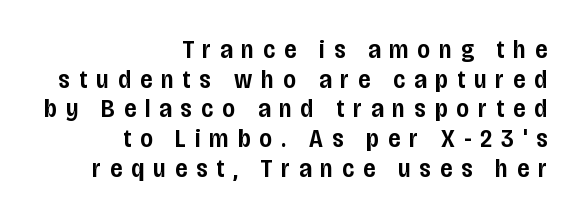
{"italic": "no", "bold": "semi", "underline": "no", "align": "right", "line_spacing": "tight", "line_spacing_ratio": 1.14, "letter_spacing": "wide", "letter_spacing_em": 0.35, "glyph_px": 26}
